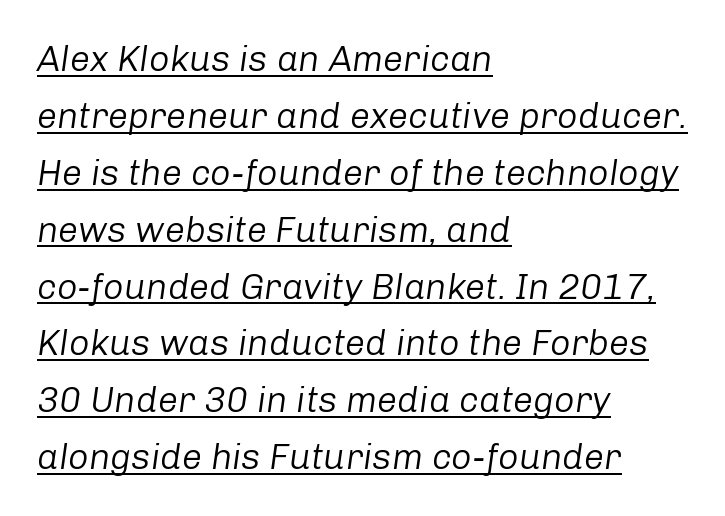
{"italic": "yes", "lean": "right", "slant_degrees": 8, "bold": "no", "weight": "regular", "width": "normal", "stroke_contrast": "low", "x_height": "medium", "monospaced": "no", "underline": "yes", "align": "left", "line_spacing": "normal", "line_spacing_ratio": 1.58, "letter_spacing": "normal", "letter_spacing_em": 0.0, "glyph_px": 36}
